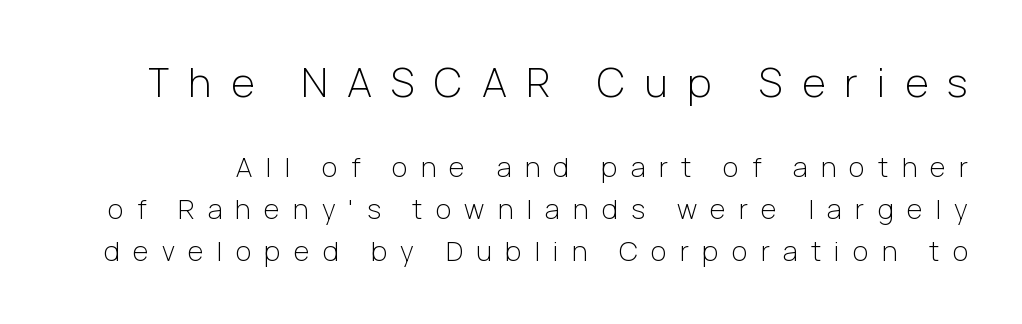
The image shows 40 px light sans-serif type, upright; set normal line spacing (1.55x), unusually wide letter spacing (+0.49 em), not underlined; the first (top) block is 1.48x larger; low stroke contrast and a medium x-height.
